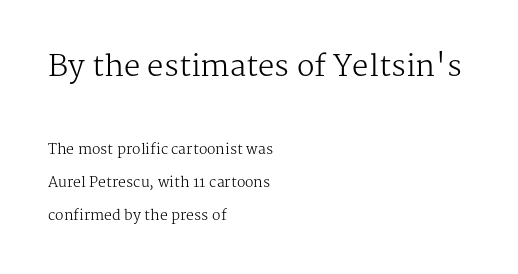
Q: Is the text bold? A: No.
Q: Is the text italic (slanted)? A: No, it is upright.
Q: Is the typeface a serif or a sans-serif typeface? A: Serif.
Q: Is the text underlined? A: No.
Q: How is the paragraph aligned? A: Left-aligned.
Q: Is the spacing between letters normal or unusually wide? A: Normal.
Q: Is the spacing between lines tight, normal or loose? A: Loose.
Q: Which block of text is set in a larger size, the first (top) or the second (bottom)? A: The first (top) one.
Q: Width (condensed, normal, or wide)? A: Normal.
Q: Stroke contrast? A: Medium.
Q: x-height? A: Medium.
Q: Monospaced? A: No.
